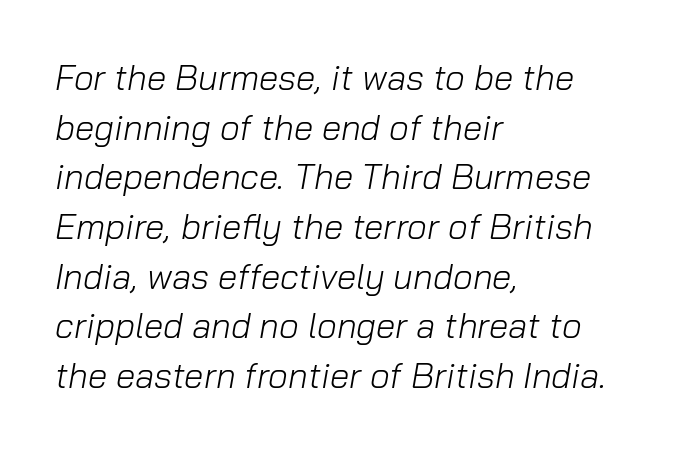
{"italic": "yes", "lean": "right", "slant_degrees": 10, "bold": "no", "weight": "light", "width": "normal", "stroke_contrast": "low", "x_height": "medium", "monospaced": "no", "underline": "no", "align": "left", "line_spacing": "normal", "line_spacing_ratio": 1.42, "letter_spacing": "normal", "letter_spacing_em": 0.0, "glyph_px": 35}
